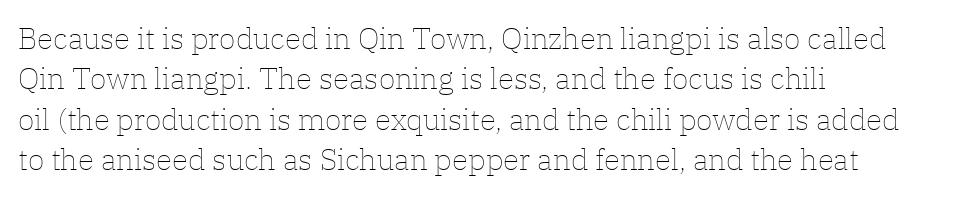
{"italic": "no", "bold": "no", "weight": "thin", "width": "normal", "stroke_contrast": "low", "x_height": "medium", "monospaced": "no", "underline": "no", "align": "left", "line_spacing": "normal", "line_spacing_ratio": 1.35, "letter_spacing": "normal", "letter_spacing_em": 0.0, "glyph_px": 30}
